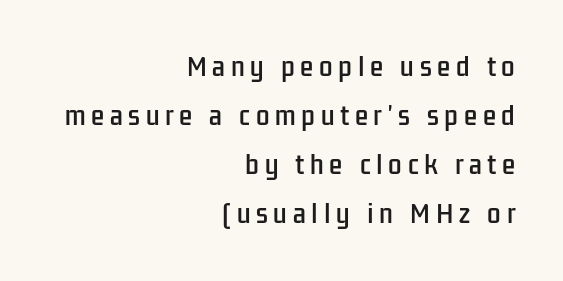
Q: Is the text italic (slanted)? A: No, it is upright.
Q: Is the text underlined? A: No.
Q: How is the paragraph aligned? A: Right-aligned.
Q: Is the spacing between letters normal or unusually wide? A: Unusually wide.
Q: Is the spacing between lines tight, normal or loose? A: Loose.
